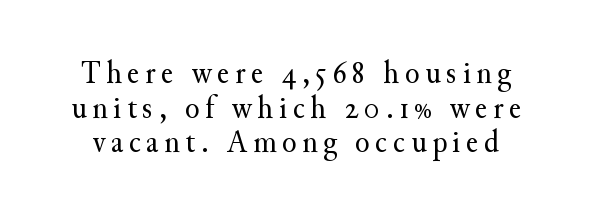
Upright lettering throughout. Closely set lines give the paragraph a compact silhouette. Weight: in the light-to-regular range. The words here are not underlined.
